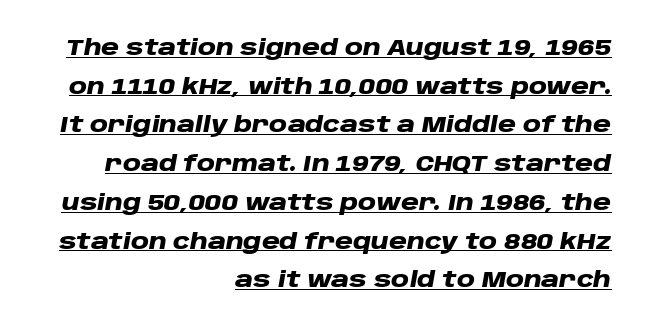
Q: Is the text bold? A: Yes.
Q: Is the text italic (slanted)? A: Yes, it leans right by about 10 degrees.
Q: Is the text underlined? A: Yes.
Q: How is the paragraph aligned? A: Right-aligned.
Q: Is the spacing between letters normal or unusually wide? A: Normal.
